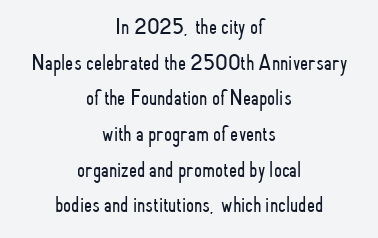
{"italic": "no", "bold": "no", "underline": "no", "align": "center", "line_spacing": "normal", "line_spacing_ratio": 1.55, "letter_spacing": "normal", "letter_spacing_em": 0.0, "glyph_px": 23}
